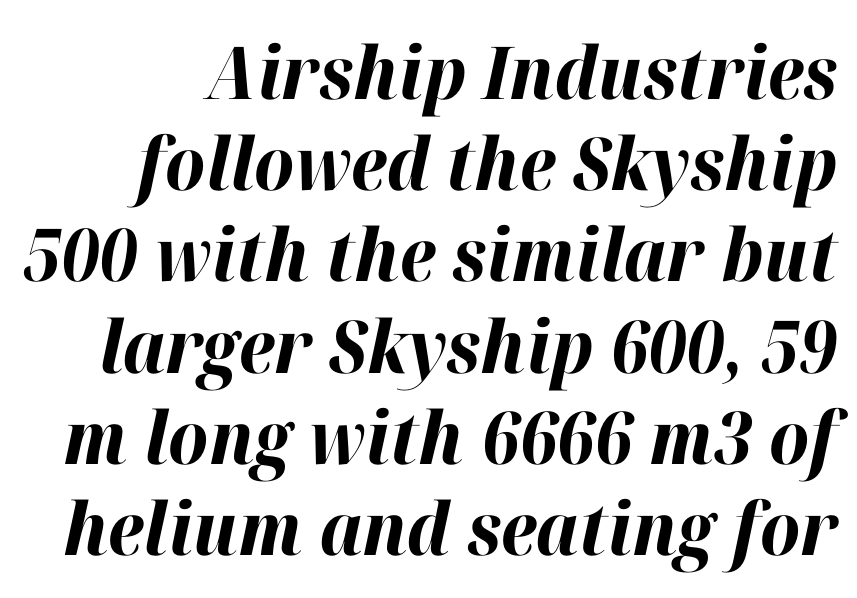
The letters are bold, with thick, heavy strokes. The lettering tilts uniformly, giving the passage an italic look. The string is rendered with underlining switched off. Each letter keeps its own natural width here, so spacing adapts to shape. The face used here is rendered with its standard letterfit. A normal amount of white space separates one row of letters from the next.
